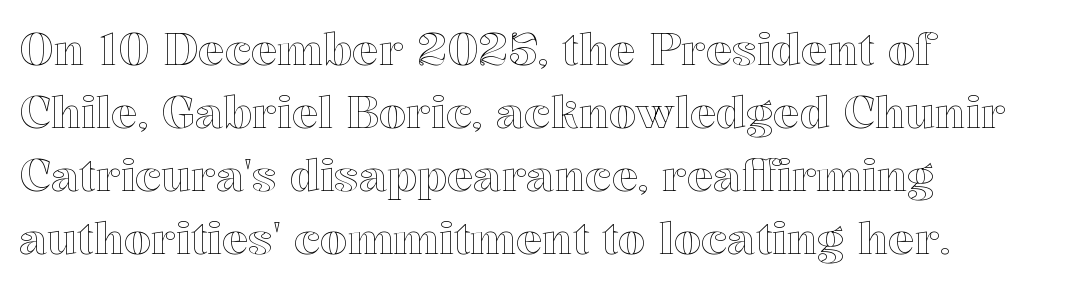
Q: Is the text italic (slanted)? A: No, it is upright.
Q: Is the text underlined? A: No.
Q: How is the paragraph aligned? A: Left-aligned.
Q: Is the spacing between letters normal or unusually wide? A: Normal.
Q: Is the spacing between lines tight, normal or loose? A: Normal.
Q: Width (condensed, normal, or wide)? A: Normal.
Q: x-height? A: Medium.
Q: Monospaced? A: No.
